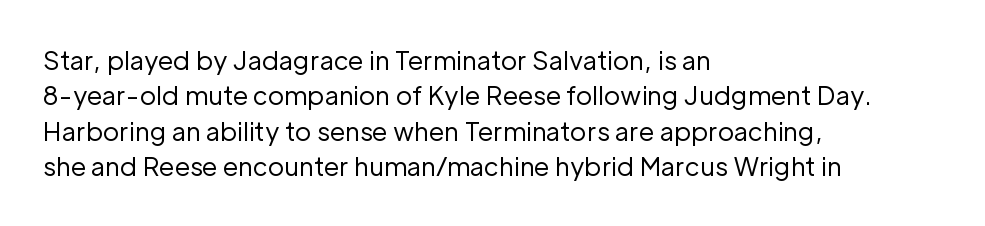
The image shows 25 px text type, upright; set left-aligned, normal line spacing (1.42x), normal letter spacing, not underlined.
